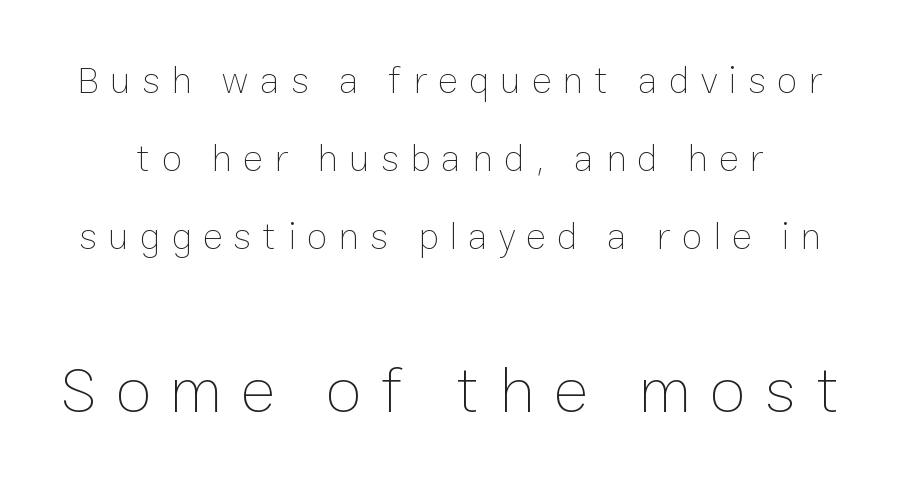
{"italic": "no", "bold": "no", "weight": "thin", "width": "normal", "stroke_contrast": "low", "x_height": "medium", "monospaced": "no", "underline": "no", "line_spacing": "loose", "line_spacing_ratio": 2.05, "letter_spacing": "wide", "letter_spacing_em": 0.29, "larger_block": "second", "size_ratio": 1.74, "glyph_px": 66}
